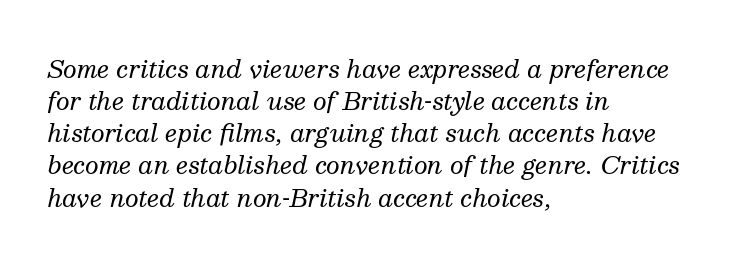
{"italic": "yes", "lean": "right", "slant_degrees": 13, "bold": "no", "underline": "no", "align": "left", "line_spacing": "normal", "line_spacing_ratio": 1.34, "letter_spacing": "normal", "letter_spacing_em": 0.0, "glyph_px": 24}
